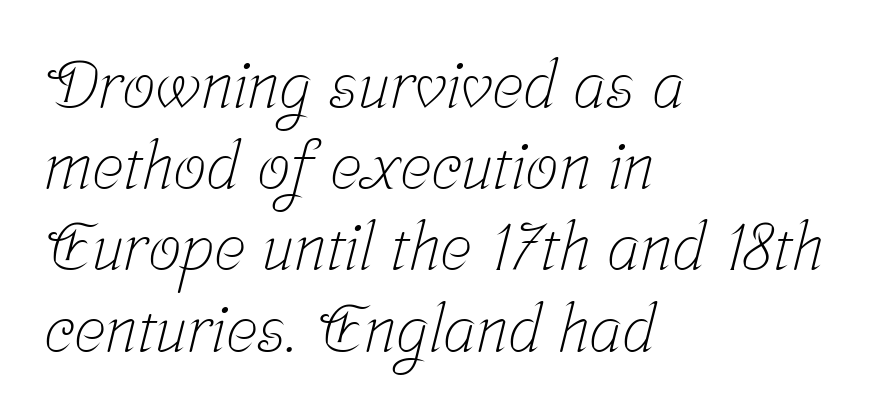
{"serif": "yes", "bold": "no", "weight": "light", "width": "condensed", "stroke_contrast": "low", "x_height": "medium", "monospaced": "no", "underline": "no", "align": "left", "line_spacing_ratio": 1.23, "letter_spacing": "normal", "letter_spacing_em": 0.0, "glyph_px": 66}
